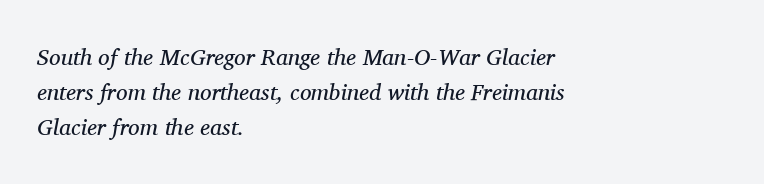
{"italic": "yes", "lean": "right", "slant_degrees": 11, "bold": "no", "underline": "no", "align": "left", "line_spacing": "normal", "line_spacing_ratio": 1.53, "letter_spacing": "normal", "letter_spacing_em": 0.0, "glyph_px": 23}
